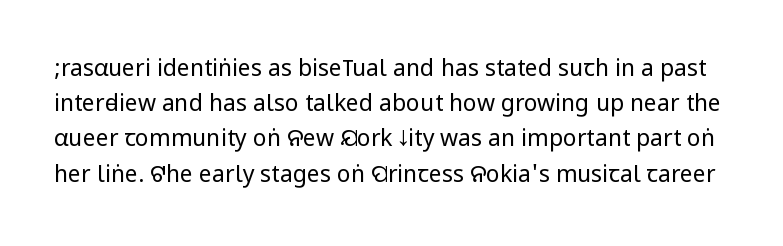
The image shows 23 px text type, upright; set normal line spacing (1.53x), normal letter spacing, not underlined.
